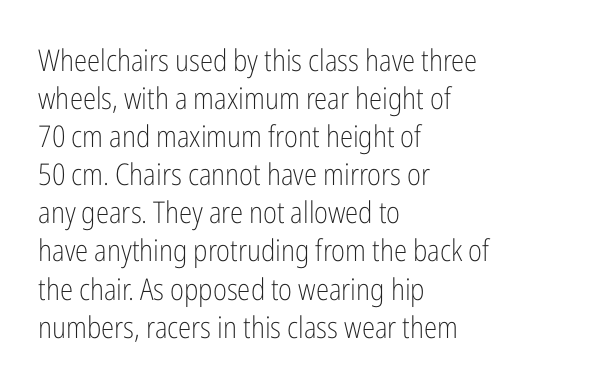
The image shows 30 px light, condensed sans-serif type, upright; set left-aligned, normal line spacing (1.27x), normal letter spacing, not underlined; low stroke contrast and a medium x-height.
